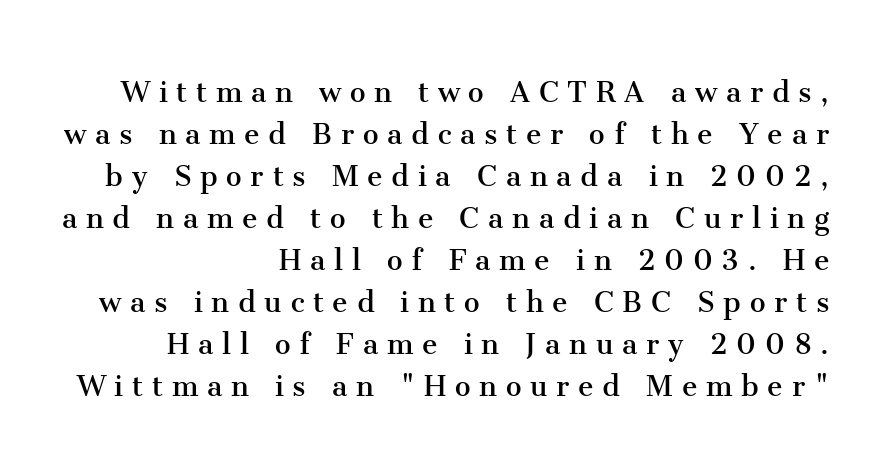
{"serif": "yes", "italic": "no", "bold": "no", "weight": "regular", "width": "normal", "stroke_contrast": "medium", "x_height": "medium", "monospaced": "no", "underline": "no", "align": "right", "line_spacing_ratio": 1.2, "letter_spacing": "wide", "letter_spacing_em": 0.25, "glyph_px": 35}
